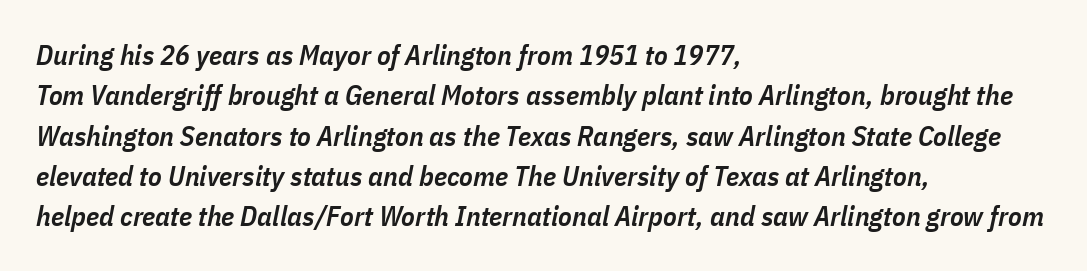
{"italic": "yes", "lean": "right", "slant_degrees": 11, "bold": "semi", "weight": "semibold", "width": "condensed", "stroke_contrast": "low", "x_height": "medium", "monospaced": "no", "underline": "no", "align": "left", "line_spacing": "normal", "line_spacing_ratio": 1.44, "letter_spacing": "normal", "letter_spacing_em": 0.0, "glyph_px": 28}
